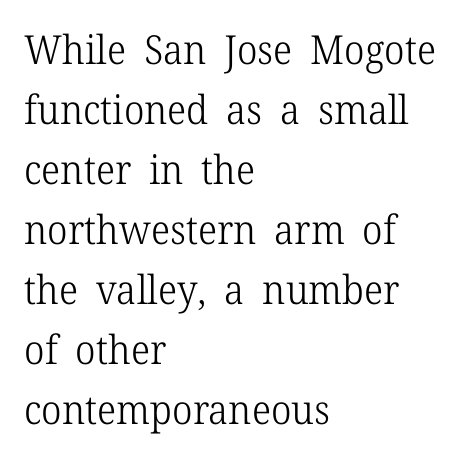
Does the type have serifs? Yes, each stem ends in a small foot. Compared with a centered layout, this one pins lines to the left instead. This sample keeps an unexceptional amount of space between lines. No word sits above an underline.
